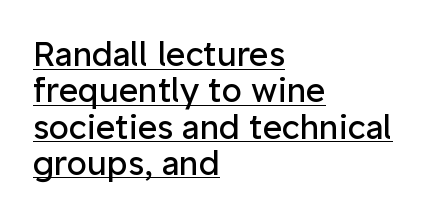
Q: Is the text bold? A: No.
Q: Is the text italic (slanted)? A: No, it is upright.
Q: Is the typeface a serif or a sans-serif typeface? A: Sans-serif.
Q: Is the text underlined? A: Yes.
Q: How is the paragraph aligned? A: Left-aligned.
Q: Is the spacing between letters normal or unusually wide? A: Normal.
Q: Is the spacing between lines tight, normal or loose? A: Tight.
Q: Width (condensed, normal, or wide)? A: Normal.
Q: Stroke contrast? A: Low.
Q: x-height? A: Medium.
Q: Monospaced? A: No.
